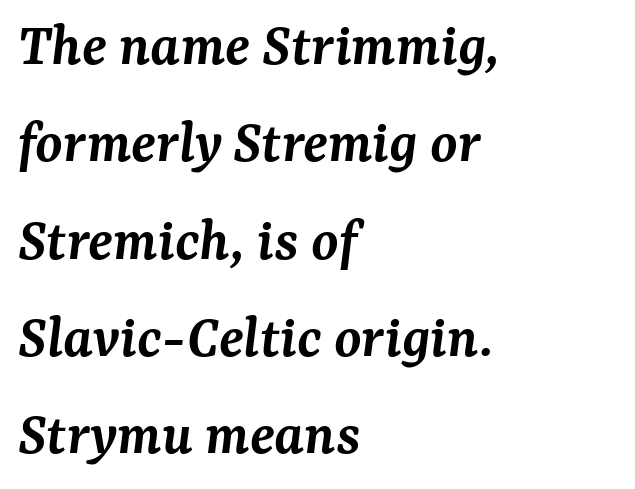
The image shows 62 px semibold serif type, italic (leaning right); set left-aligned, normal line spacing (1.57x), normal letter spacing, not underlined; medium stroke contrast and a medium x-height.
